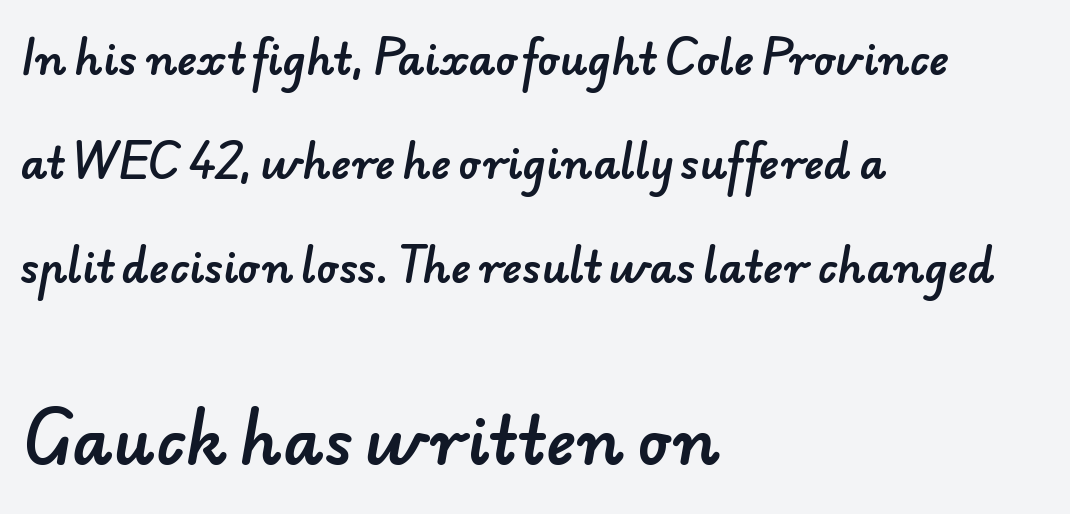
{"serif": "no", "width": "normal", "stroke_contrast": "low", "x_height": "small", "monospaced": "no", "underline": "no", "align": "left", "line_spacing": "loose", "line_spacing_ratio": 2.48, "letter_spacing": "normal", "letter_spacing_em": 0.0, "larger_block": "second", "size_ratio": 1.5, "glyph_px": 63}
